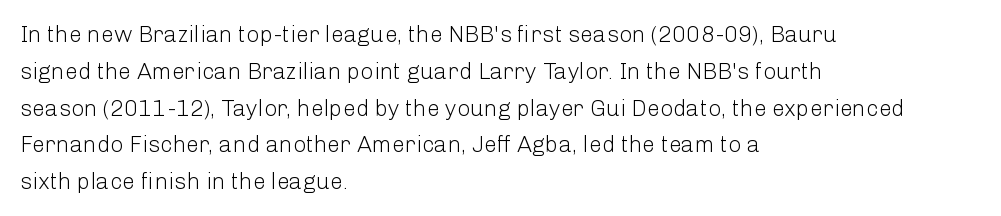
Q: Is the text bold? A: No.
Q: Is the text italic (slanted)? A: No, it is upright.
Q: Is the text underlined? A: No.
Q: How is the paragraph aligned? A: Left-aligned.
Q: Is the spacing between letters normal or unusually wide? A: Normal.
Q: Is the spacing between lines tight, normal or loose? A: Normal.
